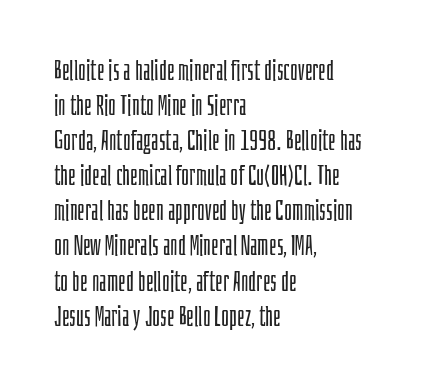
Style check: upright. Plain, unruled lines of type. The paragraph has a hard left edge and a soft right edge. This rendering leaves character spacing at its baseline value. A typesetter would call this leading conventional body-copy spacing. These glyphs show unthickened strokes, regular width or finer.
